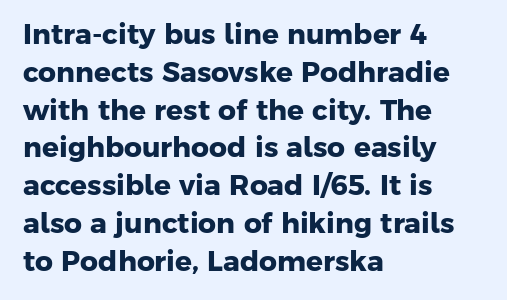
The lines in this sample share a left origin and differ only in where they stop. Each letter keeps its own natural width here, so spacing adapts to shape. Students, this is bold: see how much ink each stroke carries. Underline: absent. The rendering shows plain stroke endings on the letterforms — a sans-serif design. No extra tracking has been applied to these lines.
